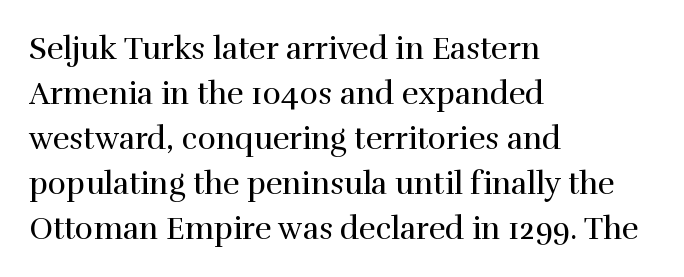
Q: Is the text bold? A: No.
Q: Is the text italic (slanted)? A: No, it is upright.
Q: Is the typeface a serif or a sans-serif typeface? A: Serif.
Q: Is the text underlined? A: No.
Q: How is the paragraph aligned? A: Left-aligned.
Q: Is the spacing between letters normal or unusually wide? A: Normal.
Q: Is the spacing between lines tight, normal or loose? A: Normal.
Q: Width (condensed, normal, or wide)? A: Normal.
Q: x-height? A: Medium.
Q: Monospaced? A: No.
